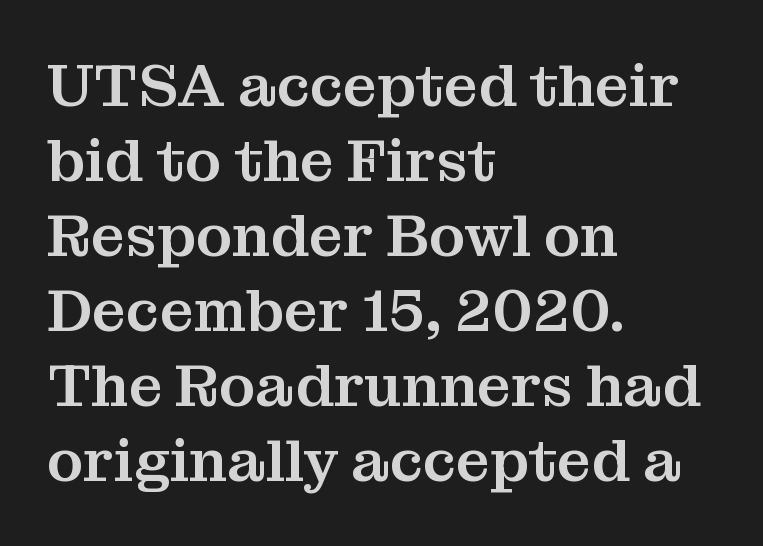
The image shows 60 px serif type, upright; set left-aligned, normal line spacing (1.25x), normal letter spacing, not underlined; medium stroke contrast and a medium x-height.
